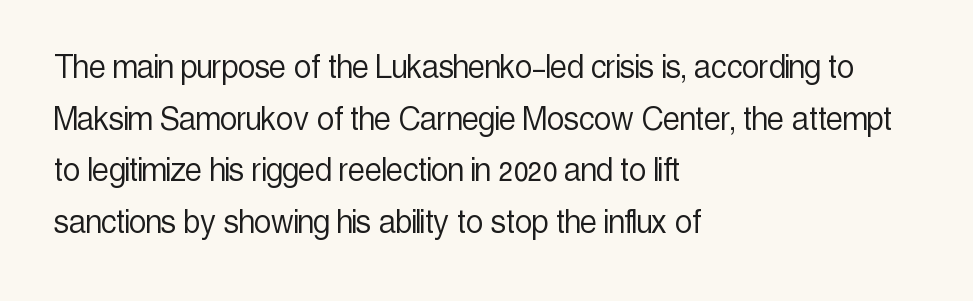
This block has exactly the height ordinary leading produces. The typography opts for an upright posture over an oblique one. Unlike a traditional serif, this face leaves its strokes unadorned. Note the varied advance widths — an 'i' is clearly narrower than an 'm'. The foot of each line stays bare and open.
